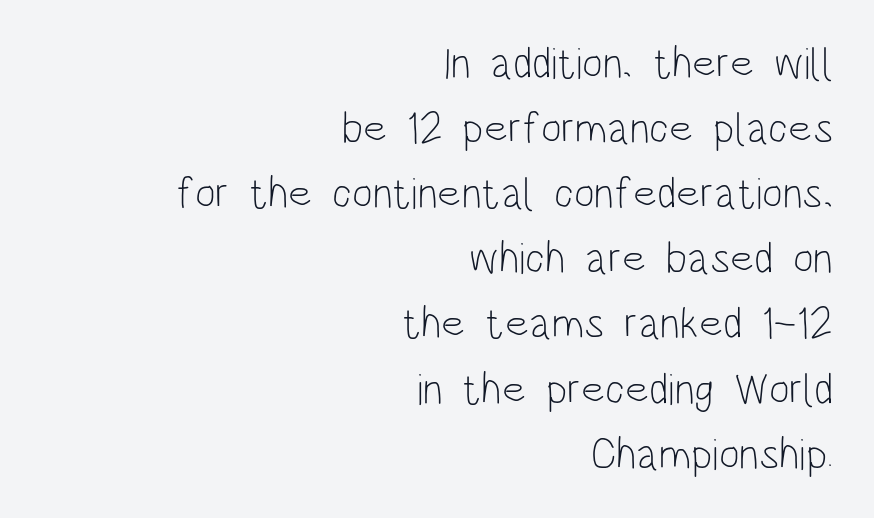
{"serif": "no", "italic": "no", "bold": "no", "weight": "light", "width": "condensed", "stroke_contrast": "low", "x_height": "large", "monospaced": "no", "underline": "no", "align": "right", "line_spacing": "normal", "line_spacing_ratio": 1.48, "letter_spacing": "normal", "letter_spacing_em": 0.0, "glyph_px": 44}
